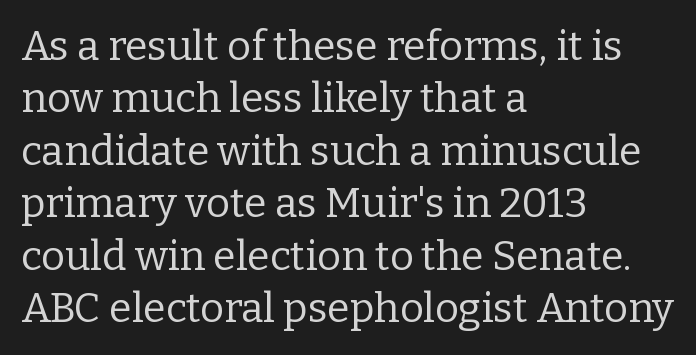
Q: Is the text bold? A: No.
Q: Is the text italic (slanted)? A: No, it is upright.
Q: Is the typeface a serif or a sans-serif typeface? A: Serif.
Q: Is the text underlined? A: No.
Q: How is the paragraph aligned? A: Left-aligned.
Q: Is the spacing between letters normal or unusually wide? A: Normal.
Q: Is the spacing between lines tight, normal or loose? A: Normal.
Q: Width (condensed, normal, or wide)? A: Normal.
Q: Stroke contrast? A: Low.
Q: x-height? A: Medium.
Q: Monospaced? A: No.
